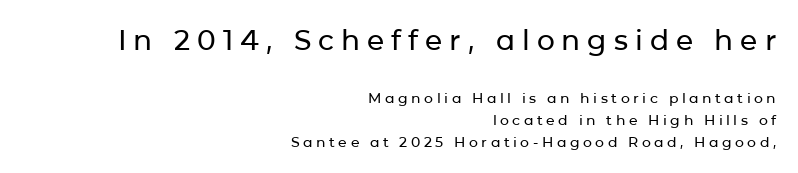
Q: Is the text italic (slanted)? A: No, it is upright.
Q: Is the typeface a serif or a sans-serif typeface? A: Sans-serif.
Q: Is the text underlined? A: No.
Q: How is the paragraph aligned? A: Right-aligned.
Q: Is the spacing between letters normal or unusually wide? A: Unusually wide.
Q: Is the spacing between lines tight, normal or loose? A: Normal.
Q: Which block of text is set in a larger size, the first (top) or the second (bottom)? A: The first (top) one.
Q: Width (condensed, normal, or wide)? A: Normal.
Q: Stroke contrast? A: Low.
Q: x-height? A: Medium.
Q: Monospaced? A: No.
